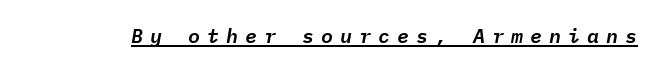
The image shows 20 px text type, italic (leaning right); set unusually wide letter spacing (+0.35 em), underlined.
